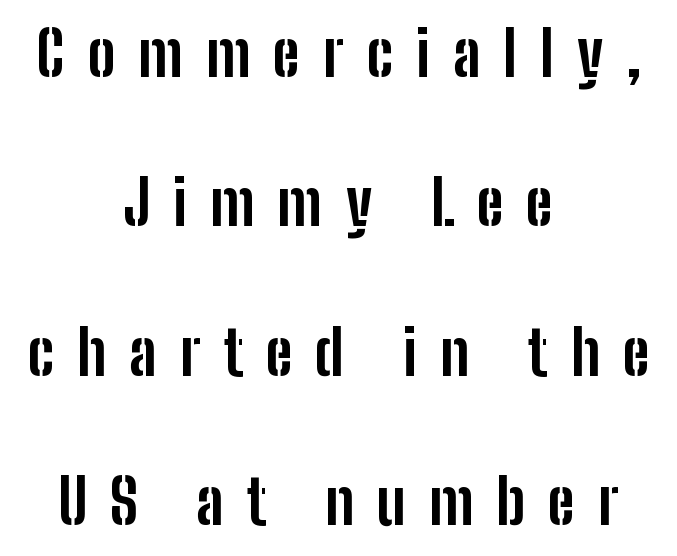
The image shows 62 px bold, condensed sans-serif type, upright; set centered, loose line spacing (2.41x), unusually wide letter spacing (+0.37 em), not underlined; low stroke contrast and a medium x-height.
